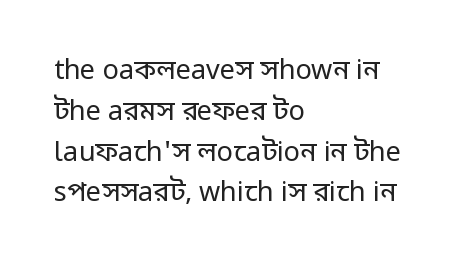
{"italic": "no", "bold": "no", "underline": "no", "align": "left", "line_spacing": "normal", "line_spacing_ratio": 1.51, "letter_spacing": "normal", "letter_spacing_em": 0.0, "glyph_px": 27}
